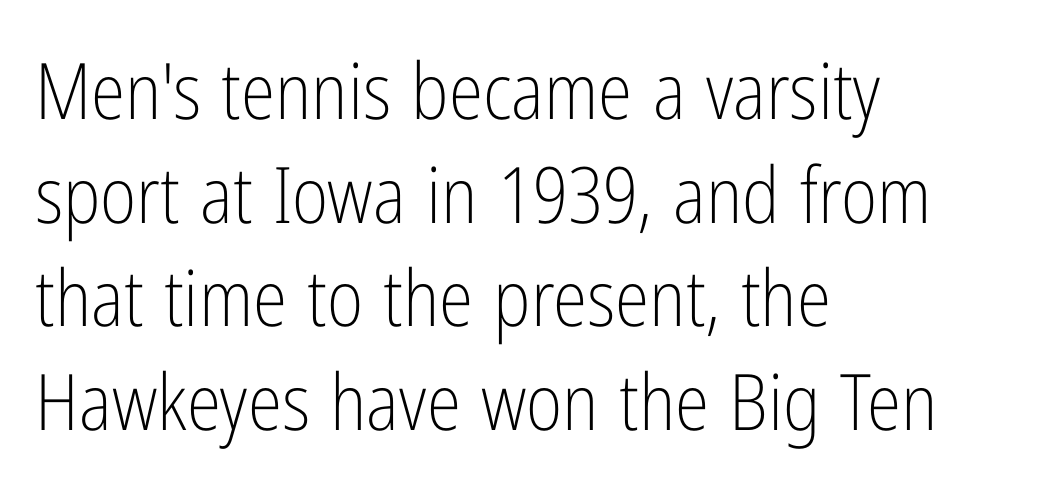
Character widths vary here, with narrow letters taking less room than wide ones. Letters rest on an invisible, unmarked baseline. These lines were composed using upright roman letters. Stem width sits at or under what a default text font uses.
